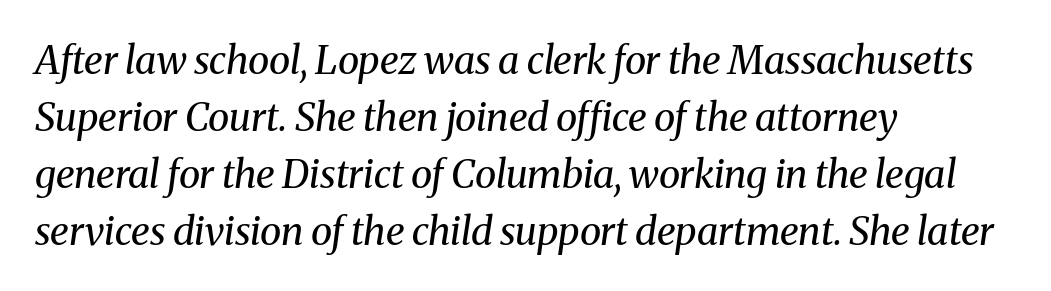
It's the slanting kind of type. The foot of each line stays bare and open. Think of a printed novel: that variable character pitch is what you see here. Horizontally, the lines are justified to the leading edge only.
